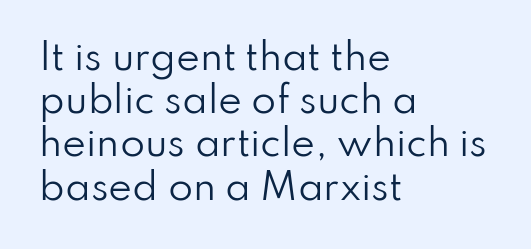
Is this a fixed-width face? No — the glyphs have proportional, varying widths. The passage shown has conventional tracking throughout. The paragraph shown leans on its left margin. Heft: none added — not bold.
